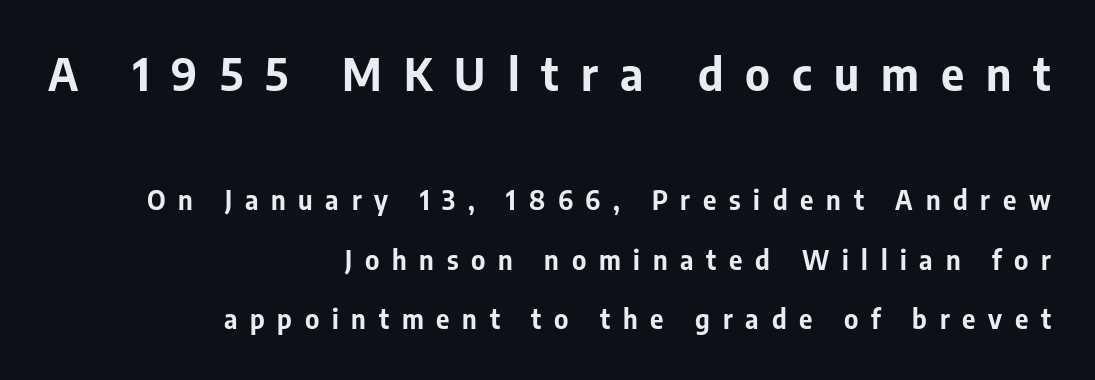
Q: Is the text bold? A: Yes.
Q: Is the text italic (slanted)? A: No, it is upright.
Q: Is the typeface a serif or a sans-serif typeface? A: Sans-serif.
Q: Is the text underlined? A: No.
Q: How is the paragraph aligned? A: Right-aligned.
Q: Is the spacing between letters normal or unusually wide? A: Unusually wide.
Q: Is the spacing between lines tight, normal or loose? A: Loose.
Q: Which block of text is set in a larger size, the first (top) or the second (bottom)? A: The first (top) one.
Q: Width (condensed, normal, or wide)? A: Normal.
Q: Stroke contrast? A: Low.
Q: x-height? A: Medium.
Q: Monospaced? A: No.
